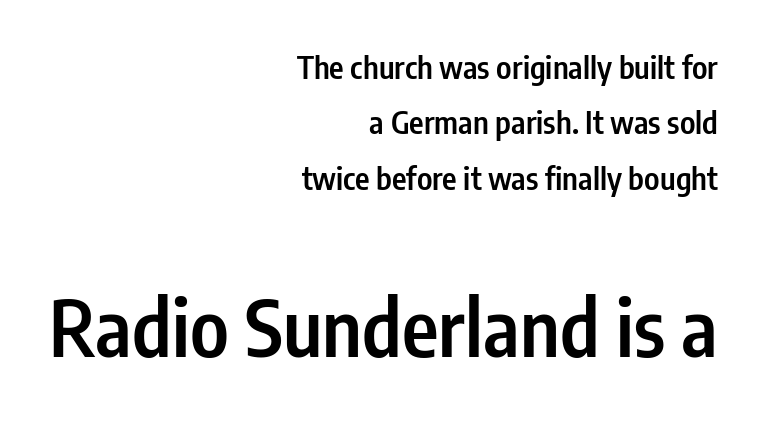
Q: Is the text bold? A: Semi-bold.
Q: Is the text italic (slanted)? A: No, it is upright.
Q: Is the typeface a serif or a sans-serif typeface? A: Sans-serif.
Q: Is the text underlined? A: No.
Q: How is the paragraph aligned? A: Right-aligned.
Q: Is the spacing between letters normal or unusually wide? A: Normal.
Q: Which block of text is set in a larger size, the first (top) or the second (bottom)? A: The second (bottom) one.
Q: Width (condensed, normal, or wide)? A: Condensed.
Q: Stroke contrast? A: Low.
Q: x-height? A: Medium.
Q: Monospaced? A: No.
